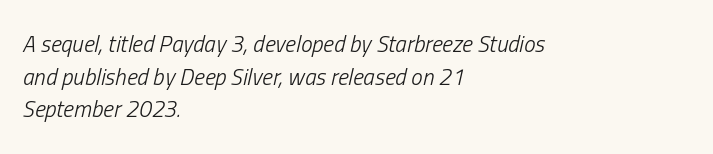
The space between consecutive lines is moderate. Visually the block forms a straight wall on the left and a jagged coastline on the right. The text carries the slant typical of an italic or oblique font. Standard letterfit; no display-style spreading of the glyphs. Unbolded letterforms with no extra heft.
